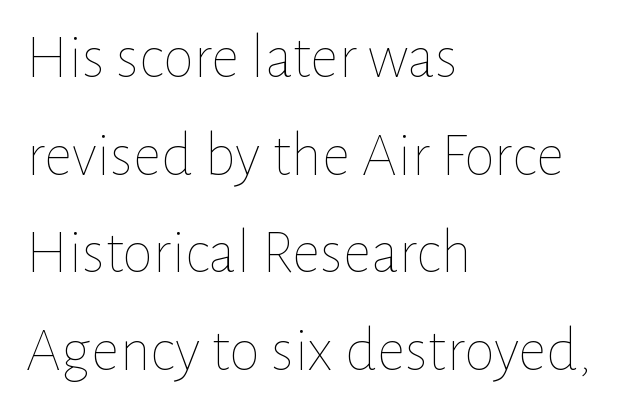
Left-aligned paragraph, ragged on the right. Is the stroke heavy? The answer is a plain regular-or-lighter. The glyphs are unaccompanied by any horizontal stroke below them. Reading down the column, the eye jumps a familiar distance to each next line. Posture: upright roman. This sample has the flowing, uneven cadence of proportional lettering.
